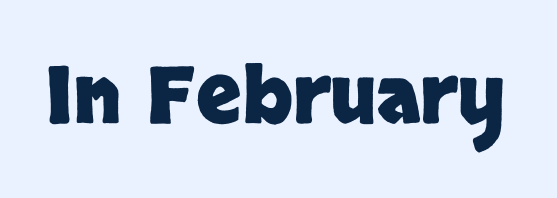
{"serif": "no", "italic": "no", "bold": "yes", "weight": "heavy", "width": "normal", "stroke_contrast": "low", "x_height": "large", "monospaced": "no", "underline": "no", "letter_spacing": "normal", "letter_spacing_em": 0.0, "glyph_px": 79}
